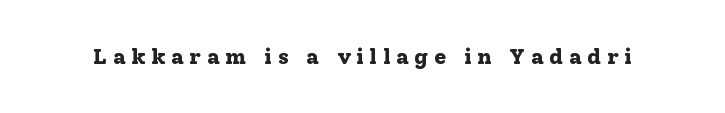
Letters rest on an invisible, unmarked baseline. Tracking here is generous; glyphs stand well apart from one another. When letters stand straight like this, we call the style roman or upright. A full-strength bold gives these letters their thick strokes.
